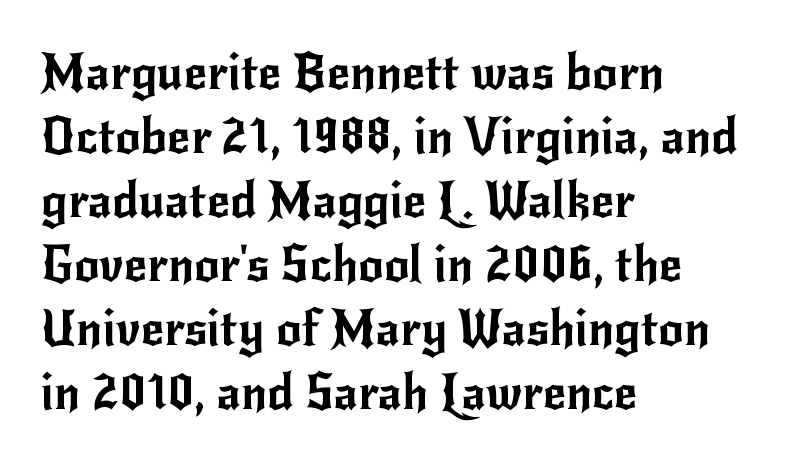
No italicization has been applied; the sample stays upright. The gap between lines stays unmarked. Letter spacing: default. The passage is arranged the way most books set body copy — flush left.
